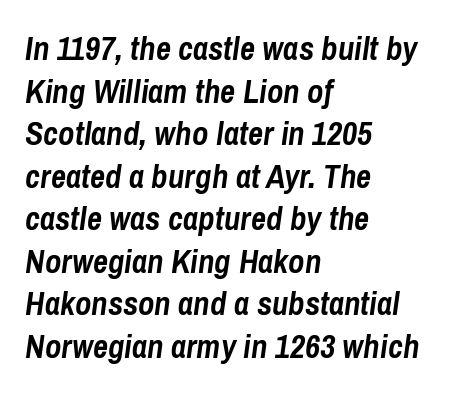
The image shows 33 px semibold, condensed type, italic (leaning right); set left-aligned, normal line spacing (1.29x), normal letter spacing, not underlined; low stroke contrast and a medium x-height.
